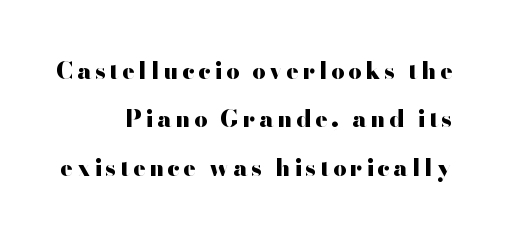
The image shows 23 px bold type, upright; set loose line spacing (2.1x), not underlined.
